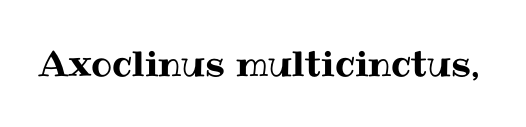
The image shows 35 px text type, upright; set normal letter spacing, not underlined; medium stroke contrast and a medium x-height.
